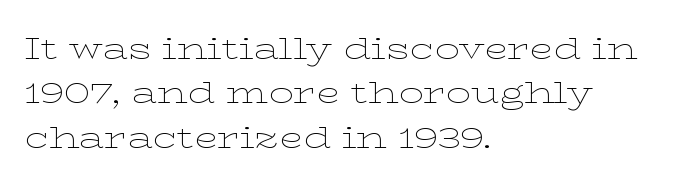
The image shows 31 px thin, wide serif type, upright; set left-aligned, normal line spacing (1.43x), normal letter spacing, not underlined; low stroke contrast and a medium x-height.
